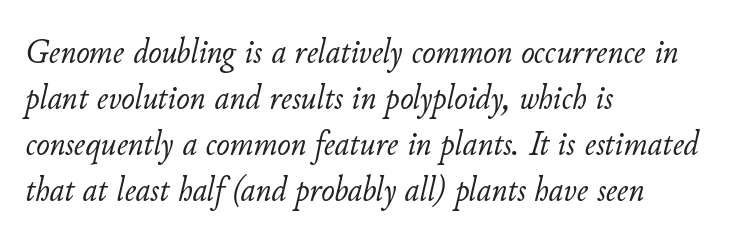
Q: Is the text bold? A: No.
Q: Is the text italic (slanted)? A: Yes, it leans right by about 11 degrees.
Q: Is the text underlined? A: No.
Q: How is the paragraph aligned? A: Left-aligned.
Q: Is the spacing between letters normal or unusually wide? A: Normal.
Q: Is the spacing between lines tight, normal or loose? A: Normal.
Q: Width (condensed, normal, or wide)? A: Normal.
Q: Stroke contrast? A: Low.
Q: x-height? A: Small.
Q: Monospaced? A: No.
